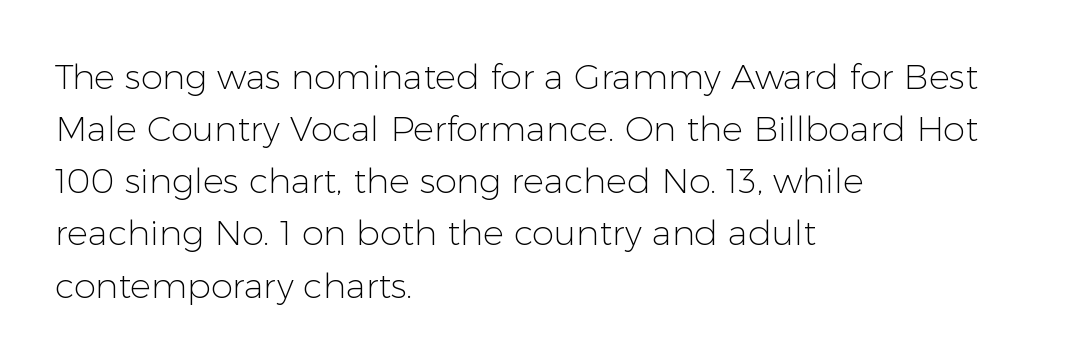
The image shows 35 px light sans-serif type, upright; set left-aligned, normal line spacing (1.49x), normal letter spacing, not underlined; low stroke contrast and a medium x-height.
